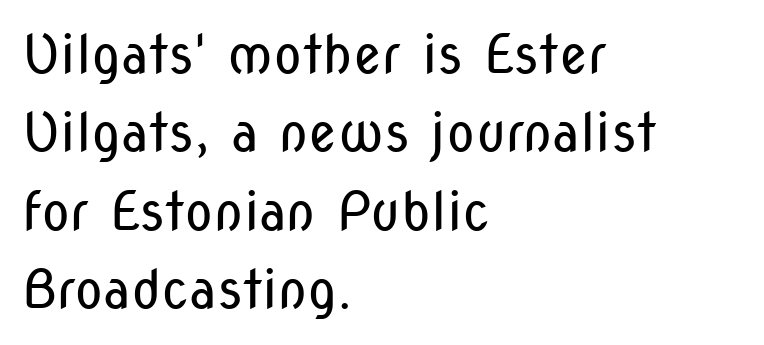
The image shows 53 px regular-weight, condensed sans-serif type, upright; set left-aligned, normal line spacing (1.48x), normal letter spacing, not underlined; low stroke contrast and a medium x-height.
